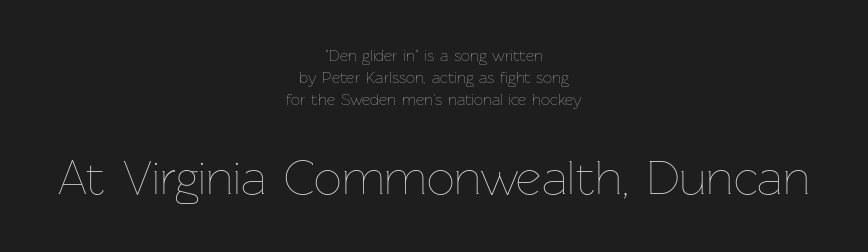
Q: Is the text bold? A: No.
Q: Is the text italic (slanted)? A: No, it is upright.
Q: Is the text underlined? A: No.
Q: How is the paragraph aligned? A: Centered.
Q: Is the spacing between letters normal or unusually wide? A: Normal.
Q: Is the spacing between lines tight, normal or loose? A: Normal.
Q: Which block of text is set in a larger size, the first (top) or the second (bottom)? A: The second (bottom) one.
Q: Width (condensed, normal, or wide)? A: Normal.
Q: Stroke contrast? A: Low.
Q: x-height? A: Medium.
Q: Monospaced? A: No.
